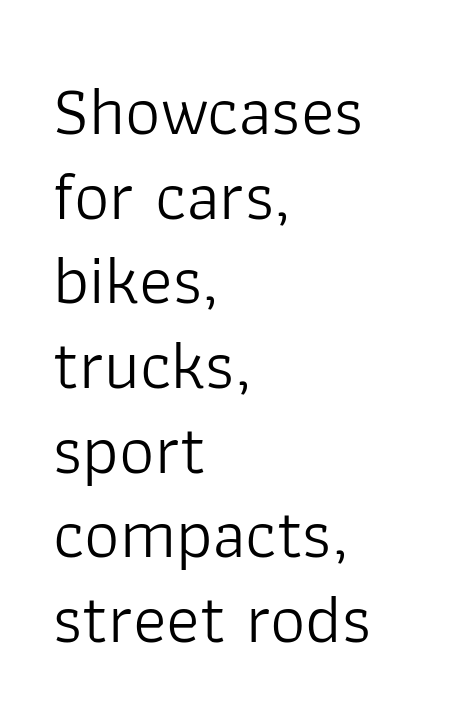
{"serif": "no", "italic": "no", "bold": "no", "weight": "light", "width": "normal", "stroke_contrast": "low", "x_height": "medium", "monospaced": "no", "underline": "no", "align": "left", "line_spacing_ratio": 1.21, "letter_spacing": "normal", "letter_spacing_em": 0.0, "glyph_px": 70}
